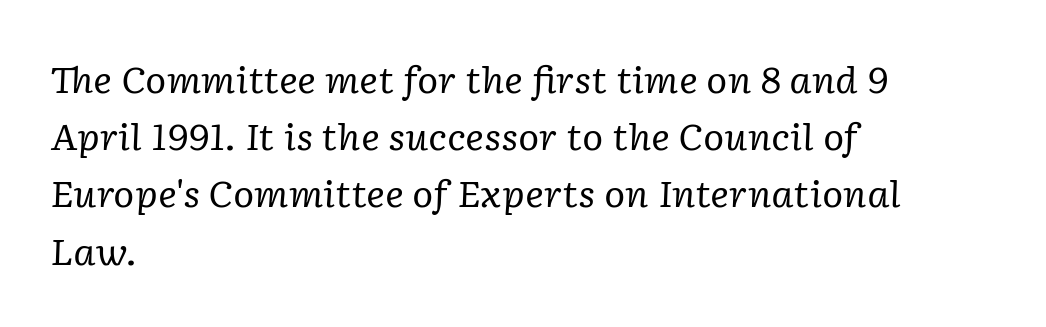
All the whitespace from short lines collects on the right. Quick note: interline space is typical. Is the letter spacing exaggerated? No — it looks like the ordinary default. Typographically, this falls in the serif category. Nobody drew a line under any word here.
